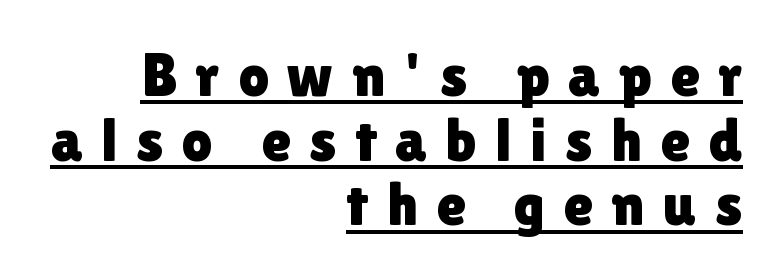
{"serif": "no", "italic": "no", "width": "normal", "x_height": "medium", "monospaced": "no", "underline": "yes", "align": "right", "line_spacing": "tight", "line_spacing_ratio": 1.06, "letter_spacing": "wide", "letter_spacing_em": 0.3, "glyph_px": 61}
